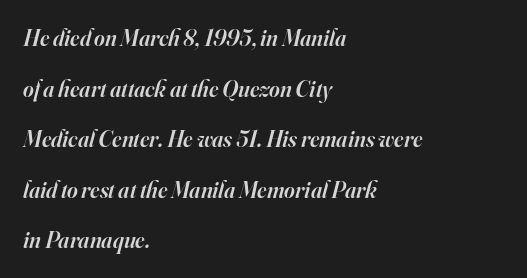
Q: Is the text bold? A: Semi-bold.
Q: Is the text italic (slanted)? A: Yes, it leans right by about 16 degrees.
Q: Is the text underlined? A: No.
Q: How is the paragraph aligned? A: Left-aligned.
Q: Is the spacing between letters normal or unusually wide? A: Normal.
Q: Is the spacing between lines tight, normal or loose? A: Loose.
